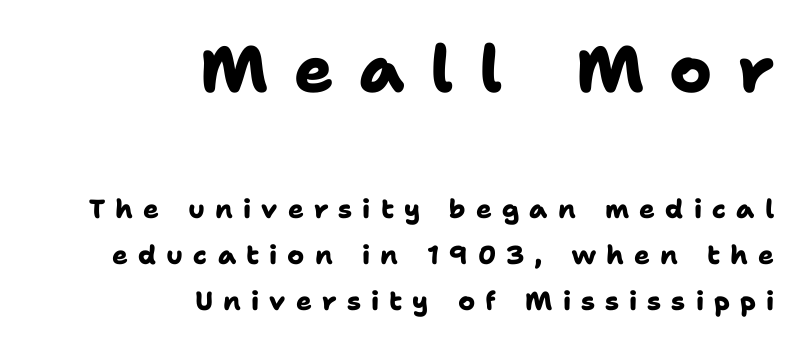
The image shows 65 px heavy sans-serif type; set right-aligned, line spacing 1.76x, unusually wide letter spacing (+0.39 em), not underlined; the first (top) block is 2.5x larger; low stroke contrast and a medium x-height.
